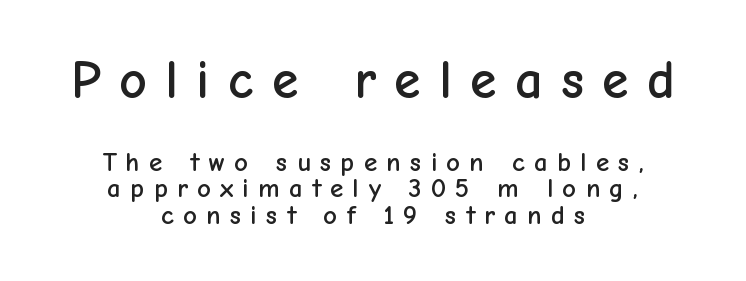
{"serif": "no", "italic": "no", "width": "normal", "stroke_contrast": "low", "x_height": "medium", "monospaced": "no", "underline": "no", "align": "center", "line_spacing": "tight", "line_spacing_ratio": 0.99, "letter_spacing": "wide", "letter_spacing_em": 0.34, "larger_block": "first", "size_ratio": 2.0, "glyph_px": 54}
